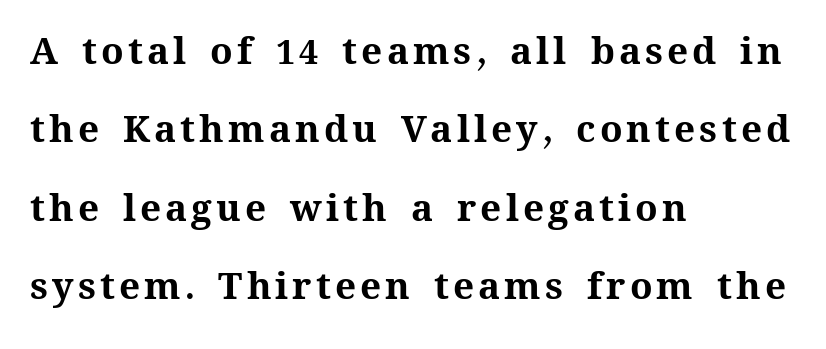
The image shows 37 px bold type, upright; set left-aligned, loose line spacing (2.12x), not underlined; medium stroke contrast and a medium x-height.
